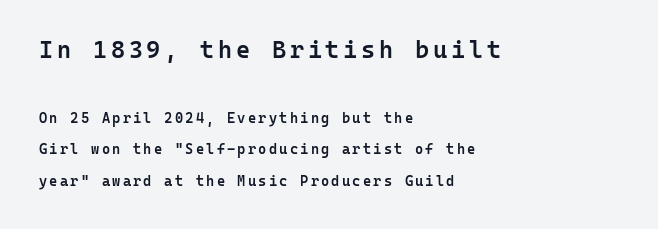
The image shows 24 px text type, upright; set left-aligned, loose line spacing (2.24x), not underlined; the first (top) block is 1.71x larger.
